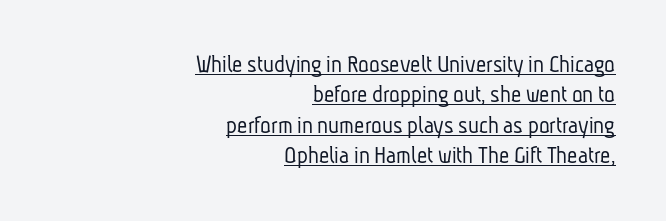
Q: Is the text bold? A: No.
Q: Is the text underlined? A: Yes.
Q: How is the paragraph aligned? A: Right-aligned.
Q: Is the spacing between letters normal or unusually wide? A: Normal.
